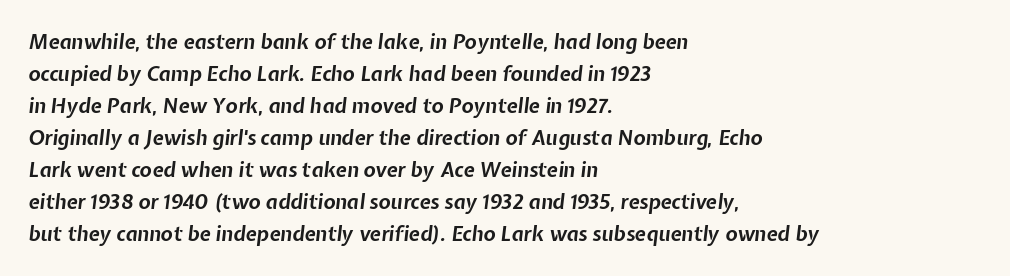
{"italic": "yes", "lean": "right", "slant_degrees": 7, "bold": "yes", "underline": "no", "align": "left", "line_spacing": "normal", "line_spacing_ratio": 1.6, "letter_spacing": "normal", "letter_spacing_em": 0.0, "glyph_px": 20}
